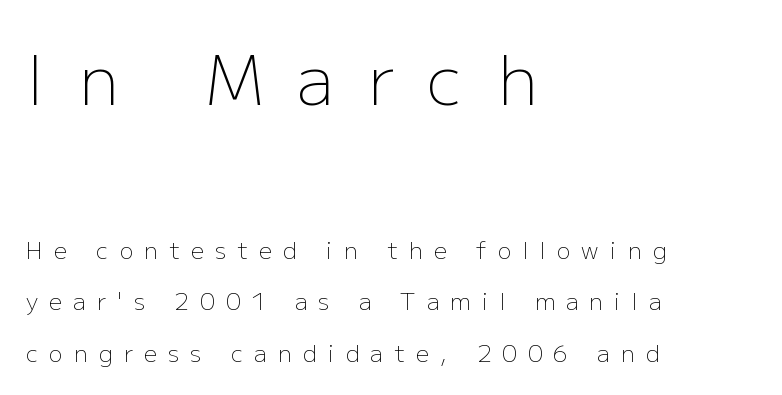
The image shows 68 px light sans-serif type, upright; set left-aligned, loose line spacing (2.23x), unusually wide letter spacing (+0.49 em), not underlined; the first (top) block is 2.96x larger; low stroke contrast and a medium x-height.
